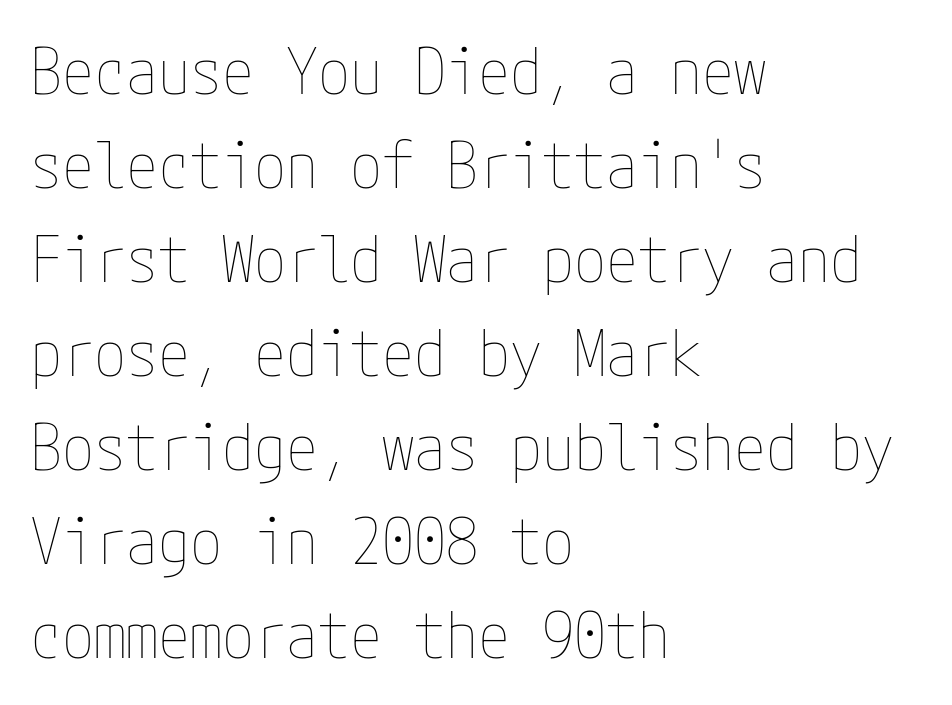
{"italic": "no", "bold": "no", "weight": "thin", "width": "condensed", "stroke_contrast": "low", "x_height": "medium", "underline": "no", "align": "left", "line_spacing": "normal", "line_spacing_ratio": 1.47, "letter_spacing": "normal", "letter_spacing_em": 0.0, "glyph_px": 64}
